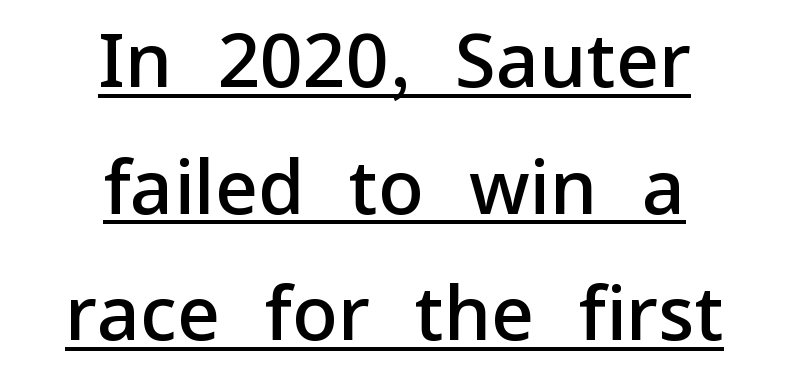
{"serif": "no", "italic": "no", "bold": "semi", "weight": "semibold", "width": "normal", "stroke_contrast": "low", "x_height": "medium", "monospaced": "no", "underline": "yes", "align": "center", "line_spacing": "normal", "line_spacing_ratio": 1.69, "letter_spacing": "normal", "letter_spacing_em": 0.0, "glyph_px": 75}
